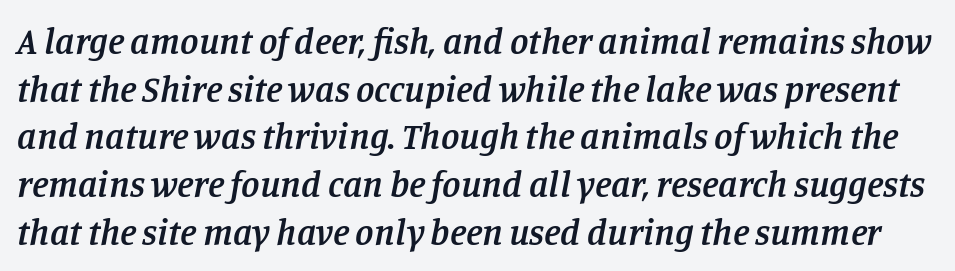
Q: Is the text bold? A: Semi-bold.
Q: Is the text italic (slanted)? A: Yes, it leans right by about 11 degrees.
Q: Is the typeface a serif or a sans-serif typeface? A: Serif.
Q: Is the text underlined? A: No.
Q: Is the spacing between letters normal or unusually wide? A: Normal.
Q: Is the spacing between lines tight, normal or loose? A: Normal.
Q: Width (condensed, normal, or wide)? A: Normal.
Q: Stroke contrast? A: Low.
Q: x-height? A: Large.
Q: Monospaced? A: No.
